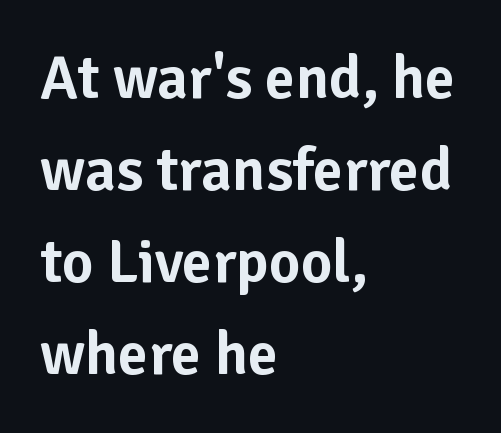
Q: Is the text italic (slanted)? A: No, it is upright.
Q: Is the typeface a serif or a sans-serif typeface? A: Sans-serif.
Q: Is the text underlined? A: No.
Q: How is the paragraph aligned? A: Left-aligned.
Q: Is the spacing between letters normal or unusually wide? A: Normal.
Q: Is the spacing between lines tight, normal or loose? A: Normal.
Q: Width (condensed, normal, or wide)? A: Normal.
Q: Stroke contrast? A: Low.
Q: x-height? A: Medium.
Q: Monospaced? A: No.
